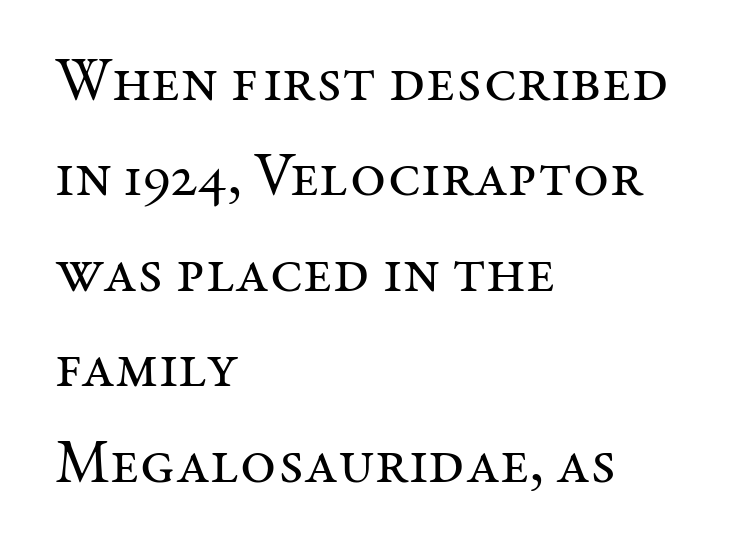
This is not heavy type; no bold has been used. A typesetter would call this proportional, since set widths differ per character. The space directly below the letters is spotless. Students, note that the glyphs here touch the page at normal intervals. Each letter's strokes conclude with small projecting serifs.
